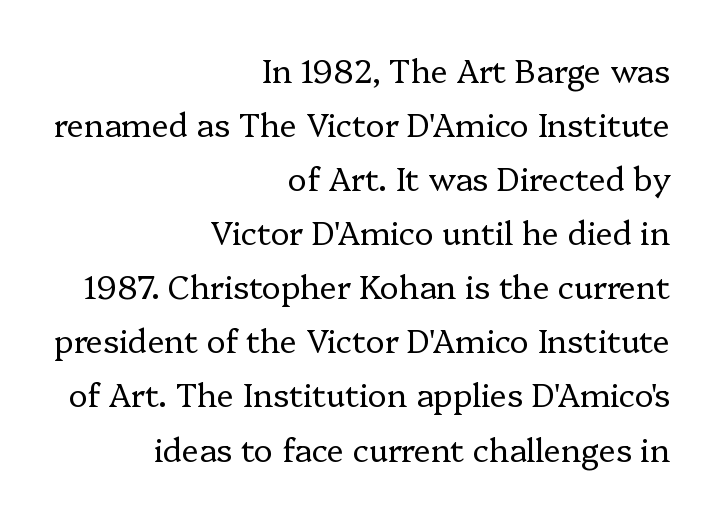
The image shows 32 px regular-weight serif type, upright; set right-aligned, normal line spacing (1.69x), normal letter spacing, not underlined; low stroke contrast and a medium x-height.
